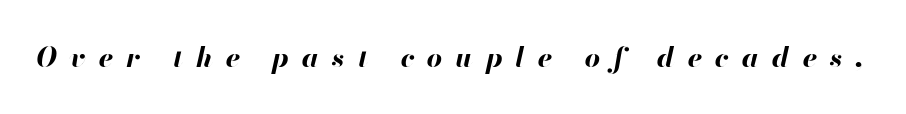
{"italic": "yes", "lean": "right", "slant_degrees": 13, "bold": "yes", "underline": "no", "letter_spacing": "wide", "letter_spacing_em": 0.48, "glyph_px": 27}
